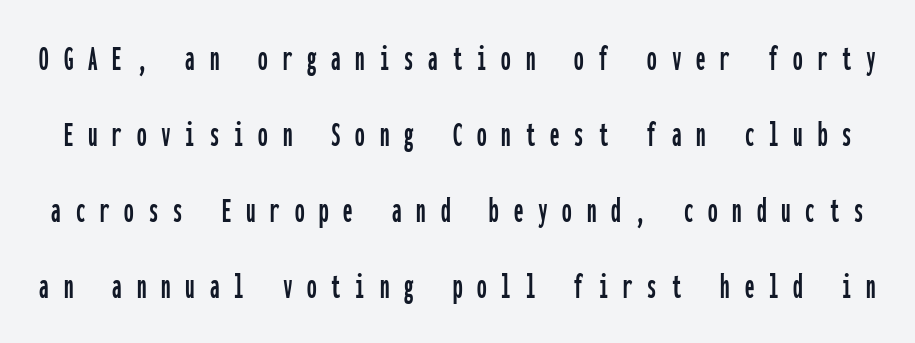
{"serif": "no", "italic": "no", "width": "condensed", "stroke_contrast": "low", "x_height": "medium", "monospaced": "yes", "underline": "no", "line_spacing": "loose", "line_spacing_ratio": 2.0, "letter_spacing": "wide", "letter_spacing_em": 0.39, "glyph_px": 38}
